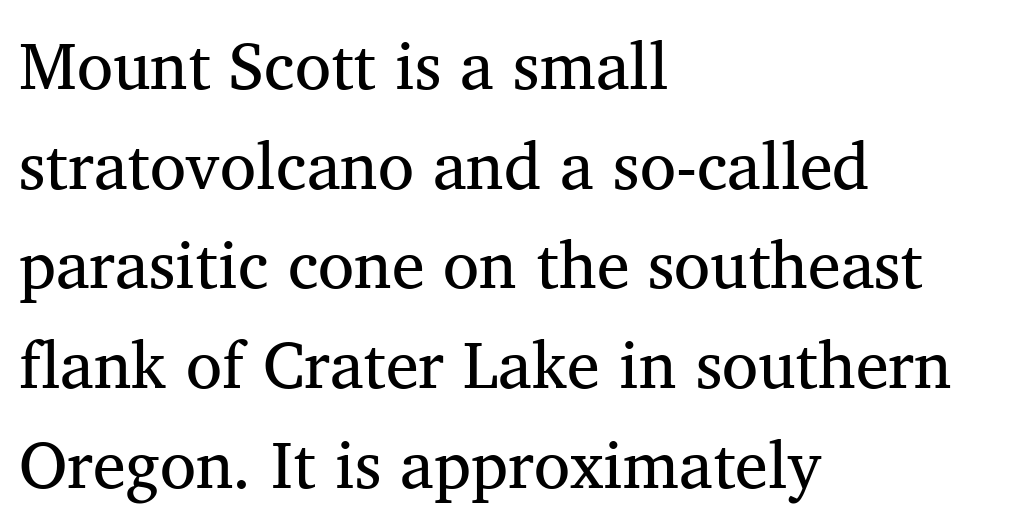
Q: Is the text bold? A: No.
Q: Is the text italic (slanted)? A: No, it is upright.
Q: Is the typeface a serif or a sans-serif typeface? A: Serif.
Q: Is the text underlined? A: No.
Q: How is the paragraph aligned? A: Left-aligned.
Q: Is the spacing between letters normal or unusually wide? A: Normal.
Q: Is the spacing between lines tight, normal or loose? A: Normal.
Q: Width (condensed, normal, or wide)? A: Normal.
Q: Stroke contrast? A: Medium.
Q: x-height? A: Medium.
Q: Monospaced? A: No.
